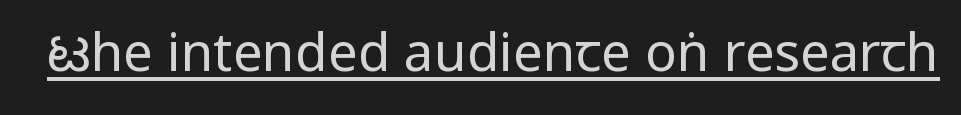
What decoration does the sample have? An underline. The typesetting does not lean heavy: it is not bold. Italic: no, the glyphs are upright roman. Nothing unusual about the tracking: characters are spaced as the font intends. Observe the absence of serifs on each vertical stroke in this sample.
